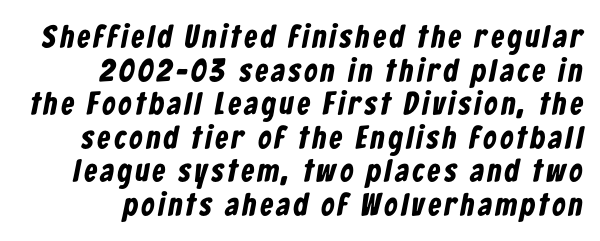
Pretty heavy lettering here — definitely bold. The type family on display is of the sans-serif kind. Rows of type sit shoulder to shoulder in the vertical direction. Character widths vary here, with narrow letters taking less room than wide ones.
